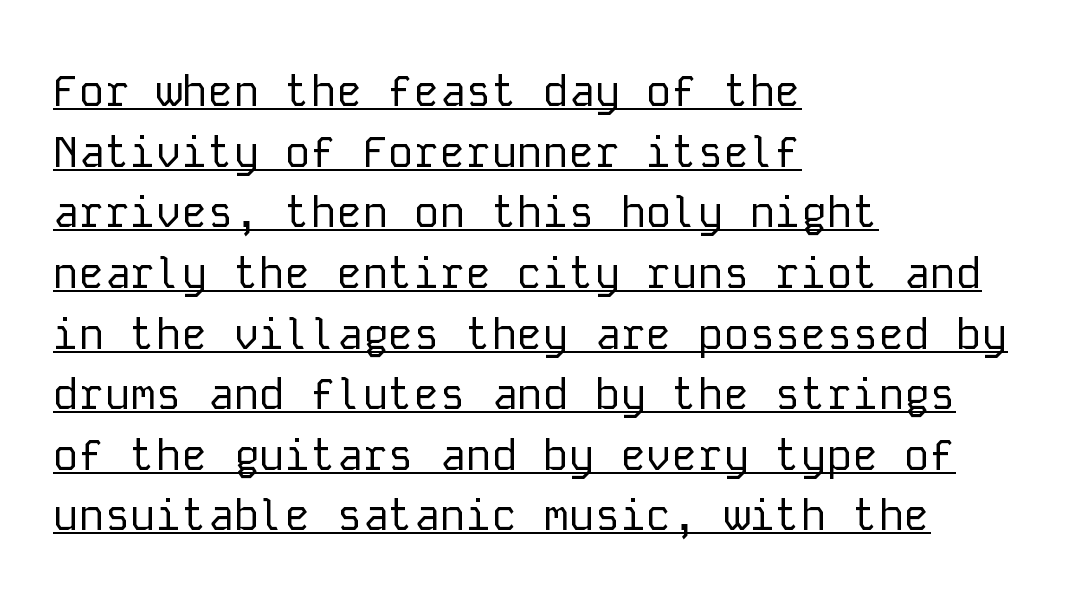
{"serif": "no", "italic": "no", "bold": "no", "weight": "regular", "width": "normal", "stroke_contrast": "low", "x_height": "medium", "monospaced": "yes", "underline": "yes", "align": "left", "line_spacing": "normal", "line_spacing_ratio": 1.41, "letter_spacing": "normal", "letter_spacing_em": 0.0, "glyph_px": 43}
